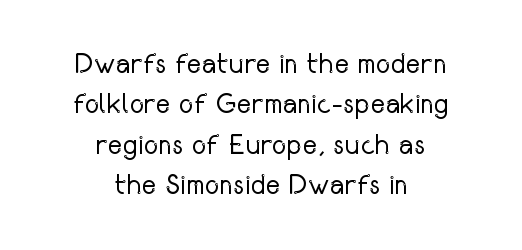
Characters remain perfectly vertical along every line. Which margin do the lines hug? Neither — every line sits in the middle. Check the space under the baseline: it is left empty. This rendering employs a face without finishing strokes, i.e., a sans-serif.
